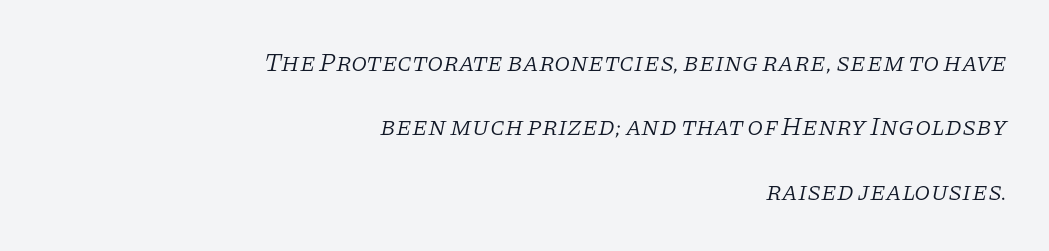
Q: Is the text bold? A: No.
Q: Is the text italic (slanted)? A: Yes, it leans right by about 11 degrees.
Q: Is the text underlined? A: No.
Q: How is the paragraph aligned? A: Right-aligned.
Q: Is the spacing between letters normal or unusually wide? A: Normal.
Q: Is the spacing between lines tight, normal or loose? A: Loose.
